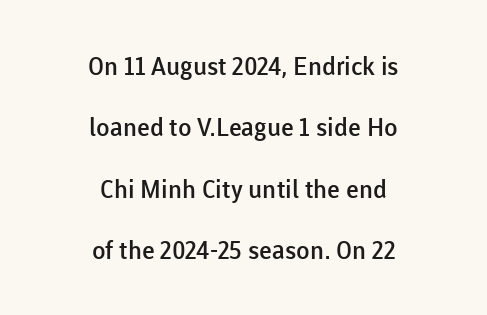
The image shows 25 px text type, upright; set centered, loose line spacing (2.46x), normal letter spacing, not underlined.
